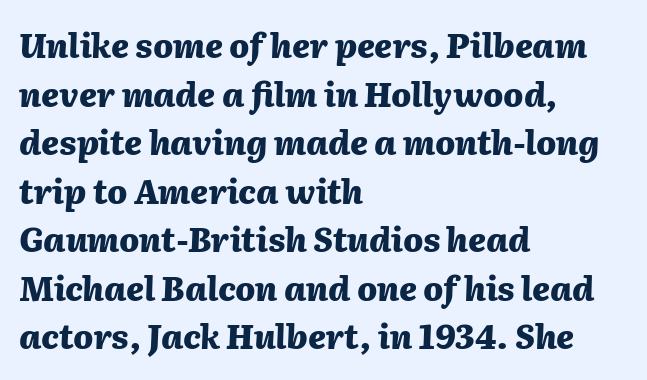
Q: Is the text bold? A: Yes.
Q: Is the text italic (slanted)? A: Yes, it leans right by about 2 degrees.
Q: Is the text underlined? A: No.
Q: How is the paragraph aligned? A: Left-aligned.
Q: Is the spacing between letters normal or unusually wide? A: Normal.
Q: Is the spacing between lines tight, normal or loose? A: Normal.
Q: Width (condensed, normal, or wide)? A: Normal.
Q: Stroke contrast? A: Medium.
Q: x-height? A: Medium.
Q: Monospaced? A: No.
